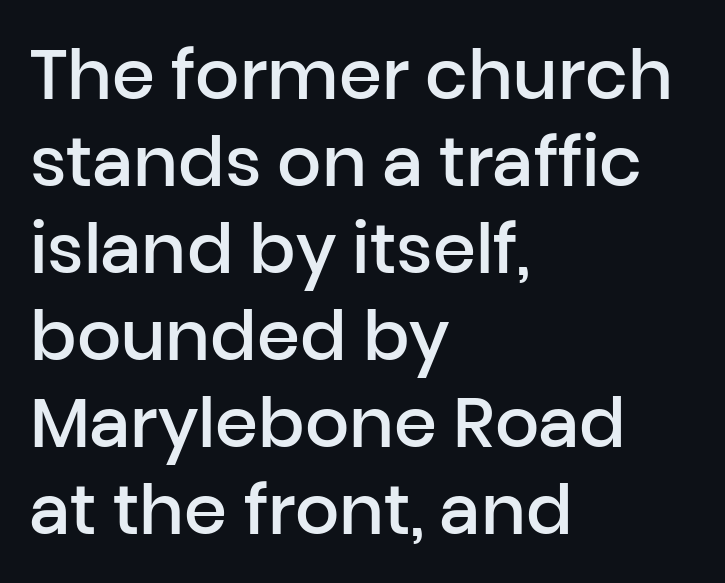
Q: Is the text bold? A: Semi-bold.
Q: Is the text italic (slanted)? A: No, it is upright.
Q: Is the typeface a serif or a sans-serif typeface? A: Sans-serif.
Q: Is the text underlined? A: No.
Q: How is the paragraph aligned? A: Left-aligned.
Q: Is the spacing between letters normal or unusually wide? A: Normal.
Q: Is the spacing between lines tight, normal or loose? A: Normal.
Q: Width (condensed, normal, or wide)? A: Normal.
Q: Stroke contrast? A: Low.
Q: x-height? A: Medium.
Q: Monospaced? A: No.
